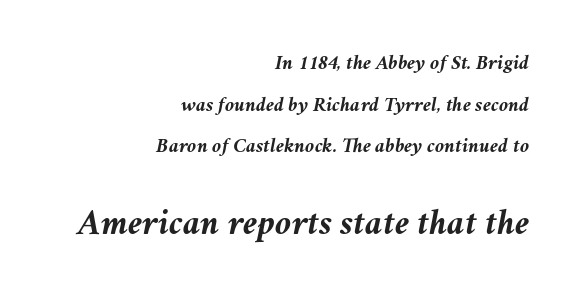
{"italic": "yes", "lean": "right", "slant_degrees": 11, "bold": "yes", "weight": "semibold", "width": "normal", "stroke_contrast": "medium", "x_height": "medium", "monospaced": "no", "underline": "no", "align": "right", "line_spacing": "loose", "line_spacing_ratio": 1.98, "letter_spacing": "normal", "letter_spacing_em": 0.0, "larger_block": "second", "size_ratio": 1.76, "glyph_px": 37}
